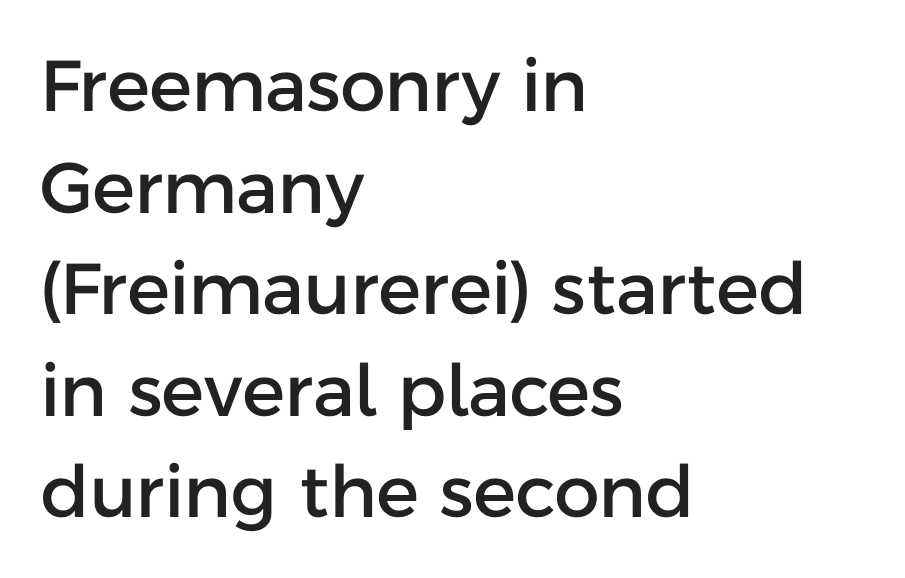
Q: Is the text italic (slanted)? A: No, it is upright.
Q: Is the typeface a serif or a sans-serif typeface? A: Sans-serif.
Q: Is the text underlined? A: No.
Q: How is the paragraph aligned? A: Left-aligned.
Q: Is the spacing between letters normal or unusually wide? A: Normal.
Q: Is the spacing between lines tight, normal or loose? A: Normal.
Q: Width (condensed, normal, or wide)? A: Normal.
Q: Stroke contrast? A: Low.
Q: x-height? A: Medium.
Q: Monospaced? A: No.
